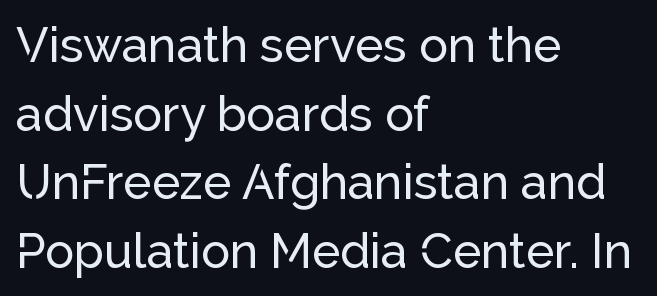
{"serif": "no", "italic": "no", "width": "normal", "stroke_contrast": "low", "x_height": "medium", "monospaced": "no", "underline": "no", "align": "left", "line_spacing": "normal", "line_spacing_ratio": 1.43, "letter_spacing": "normal", "letter_spacing_em": 0.0, "glyph_px": 48}
